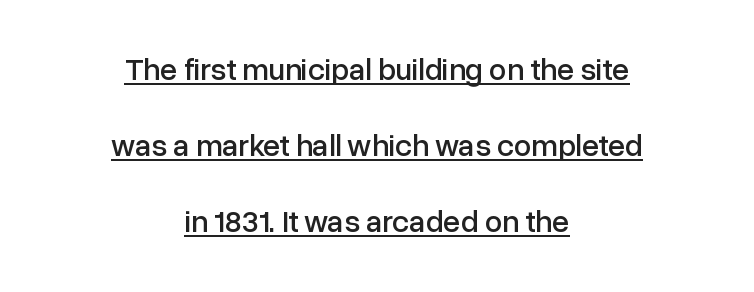
The passage is arranged like a title page — every line centered. There is no visible air inserted between adjacent glyphs. Quick note: underline on. Font category for this specimen: sans-serif. The designer dialed line spacing up above the default.
